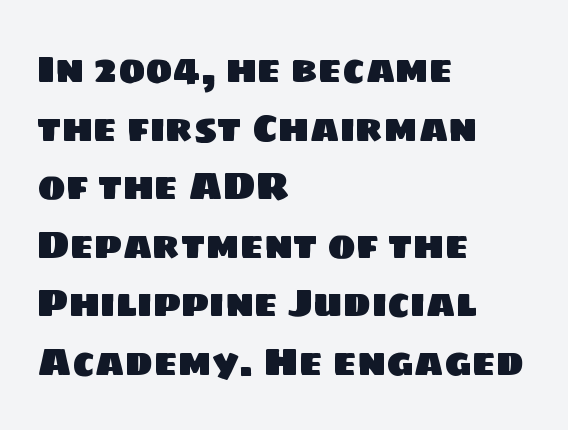
Q: Is the typeface a serif or a sans-serif typeface? A: Sans-serif.
Q: Is the text underlined? A: No.
Q: How is the paragraph aligned? A: Left-aligned.
Q: Is the spacing between letters normal or unusually wide? A: Normal.
Q: Is the spacing between lines tight, normal or loose? A: Normal.
Q: Width (condensed, normal, or wide)? A: Normal.
Q: Stroke contrast? A: Low.
Q: x-height? A: Large.
Q: Monospaced? A: No.
